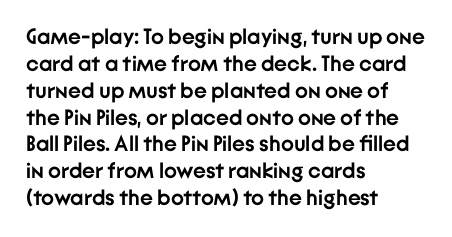
The image shows 22 px bold type, upright; set left-aligned, line spacing 1.22x, normal letter spacing, not underlined.
